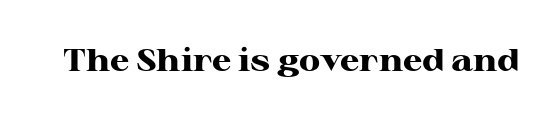
{"serif": "yes", "italic": "no", "bold": "yes", "weight": "heavy", "width": "wide", "stroke_contrast": "high", "x_height": "medium", "monospaced": "no", "underline": "no", "letter_spacing": "normal", "letter_spacing_em": 0.0, "glyph_px": 31}
